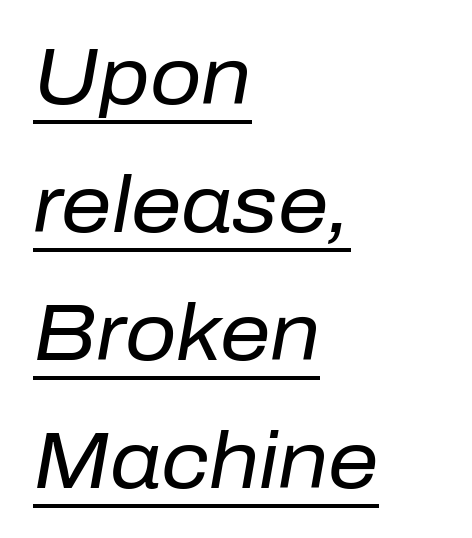
The image shows 80 px regular-weight type, italic (leaning right); set left-aligned, normal line spacing (1.6x), normal letter spacing, underlined; low stroke contrast and a medium x-height.
